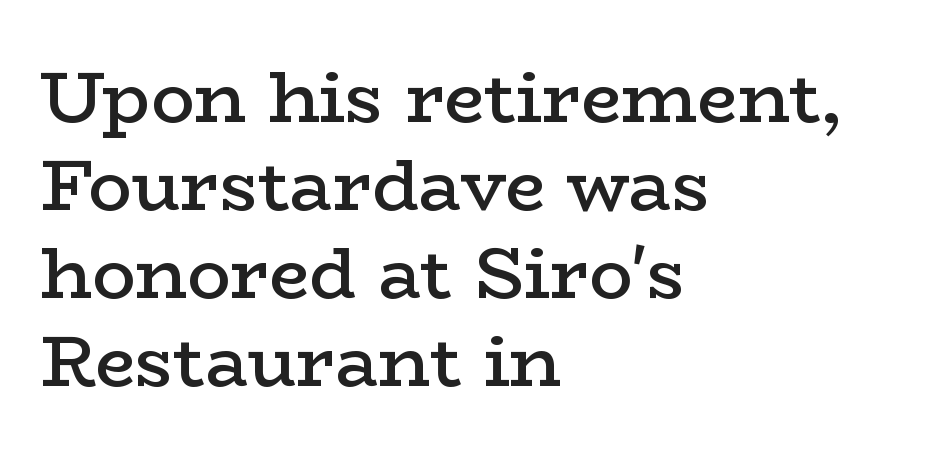
Q: Is the text bold? A: Semi-bold.
Q: Is the text italic (slanted)? A: No, it is upright.
Q: Is the typeface a serif or a sans-serif typeface? A: Serif.
Q: Is the text underlined? A: No.
Q: How is the paragraph aligned? A: Left-aligned.
Q: Is the spacing between letters normal or unusually wide? A: Normal.
Q: Width (condensed, normal, or wide)? A: Wide.
Q: Stroke contrast? A: Low.
Q: x-height? A: Medium.
Q: Monospaced? A: No.
